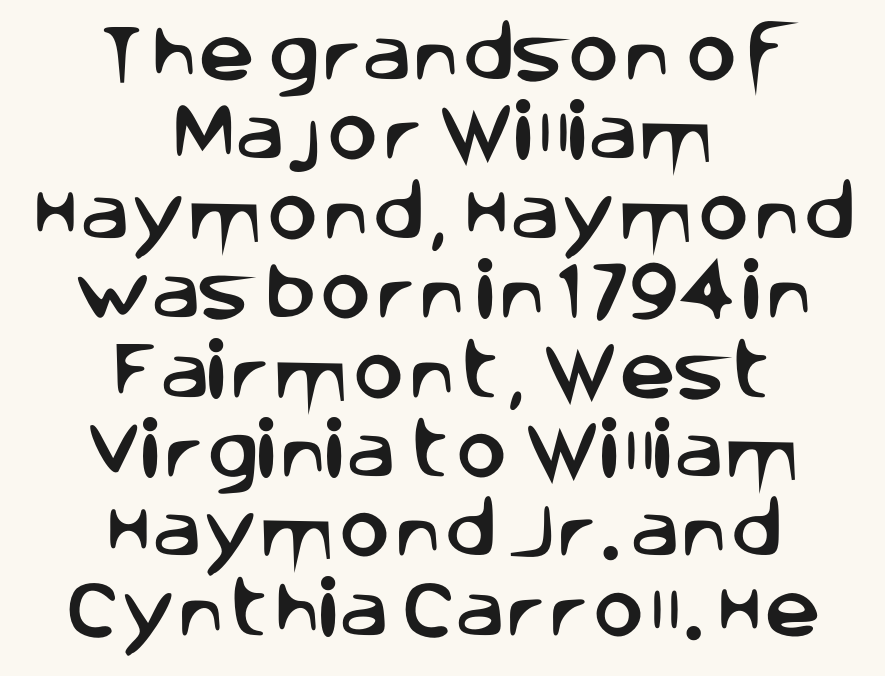
Q: Is the text italic (slanted)? A: No, it is upright.
Q: Is the typeface a serif or a sans-serif typeface? A: Sans-serif.
Q: Is the text underlined? A: No.
Q: How is the paragraph aligned? A: Centered.
Q: Is the spacing between letters normal or unusually wide? A: Normal.
Q: Is the spacing between lines tight, normal or loose? A: Normal.
Q: Width (condensed, normal, or wide)? A: Normal.
Q: Stroke contrast? A: Low.
Q: x-height? A: Large.
Q: Monospaced? A: No.
